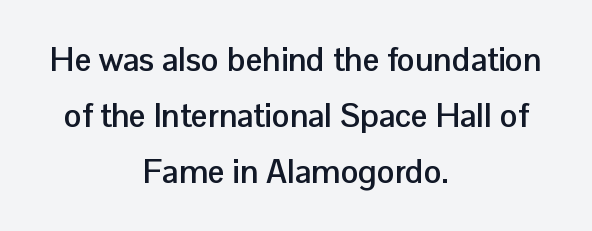
{"serif": "no", "italic": "no", "bold": "yes", "weight": "semibold", "width": "normal", "stroke_contrast": "low", "x_height": "medium", "monospaced": "no", "underline": "no", "align": "center", "line_spacing": "normal", "line_spacing_ratio": 1.69, "letter_spacing": "normal", "letter_spacing_em": 0.0, "glyph_px": 33}
